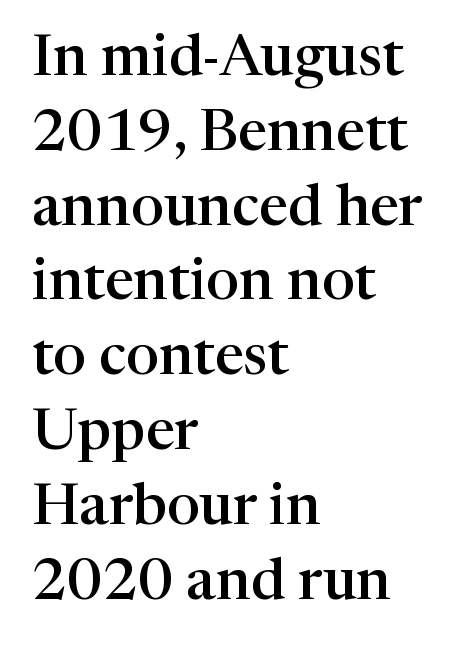
{"serif": "yes", "italic": "no", "bold": "semi", "weight": "semibold", "width": "normal", "stroke_contrast": "high", "x_height": "medium", "monospaced": "no", "underline": "no", "align": "left", "line_spacing": "normal", "line_spacing_ratio": 1.29, "letter_spacing": "normal", "letter_spacing_em": 0.0, "glyph_px": 58}
